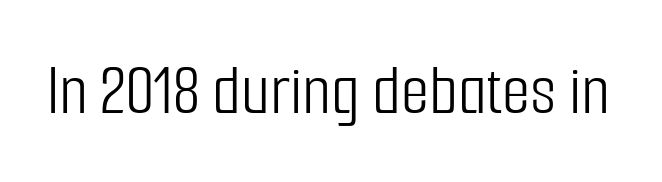
{"serif": "no", "italic": "no", "bold": "no", "weight": "light", "width": "condensed", "stroke_contrast": "low", "x_height": "medium", "monospaced": "no", "underline": "no", "letter_spacing": "normal", "letter_spacing_em": 0.0, "glyph_px": 73}
